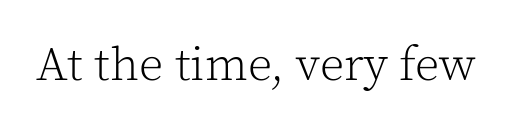
{"serif": "yes", "italic": "no", "bold": "no", "weight": "light", "width": "normal", "x_height": "medium", "monospaced": "no", "underline": "no", "letter_spacing": "normal", "letter_spacing_em": 0.0, "glyph_px": 48}
